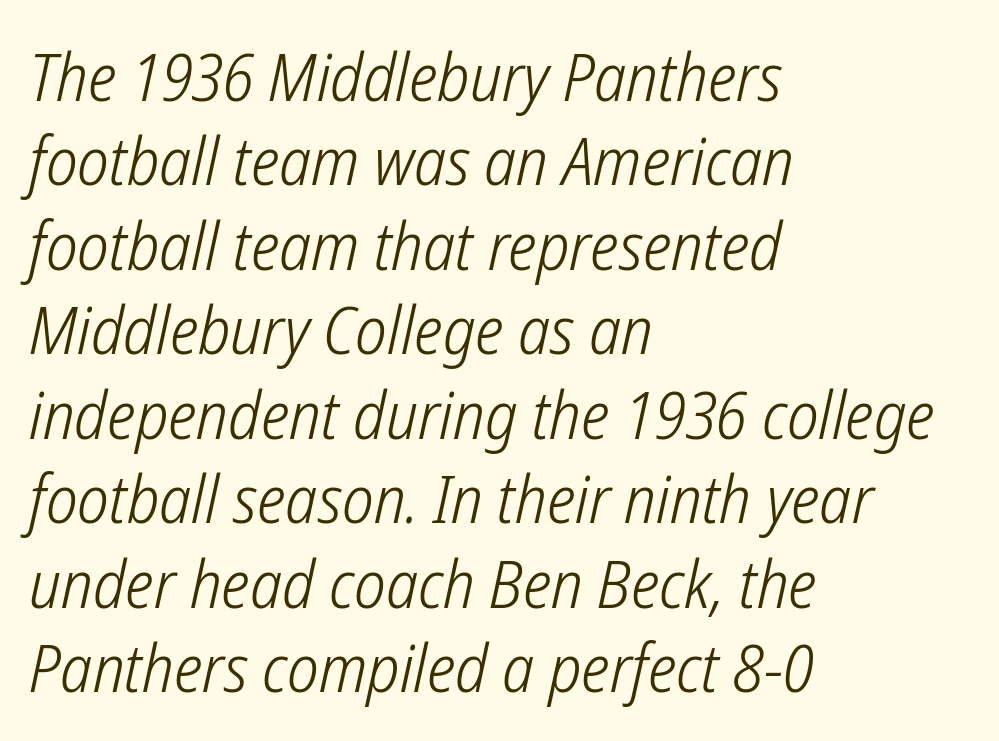
The image shows 67 px light, condensed sans-serif type; set left-aligned, normal line spacing (1.26x), normal letter spacing, not underlined; low stroke contrast and a medium x-height.
